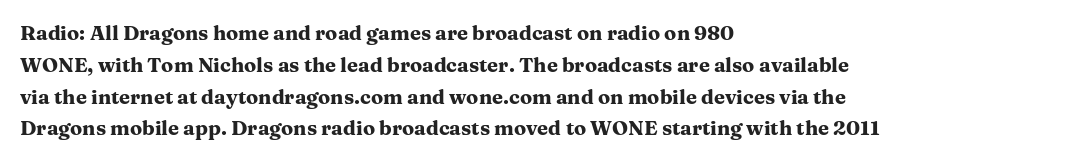
Upright lettering throughout. The foot of each line stays bare and open. Line spacing here is normal. The letters sit at their default tracking, neither squeezed nor spread. The setting favours the left margin, as ordinary paragraphs usually do. These words are printed bold, with thick strokes throughout.
